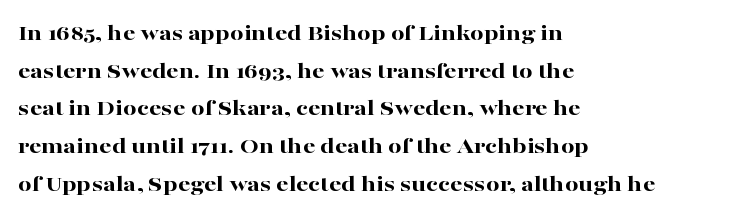
Heavy, bold letterforms. Quick note: underline off. The space between consecutive lines is moderate. This is roman type, the default non-slanted kind. The compositor pushed each line to the left boundary.
